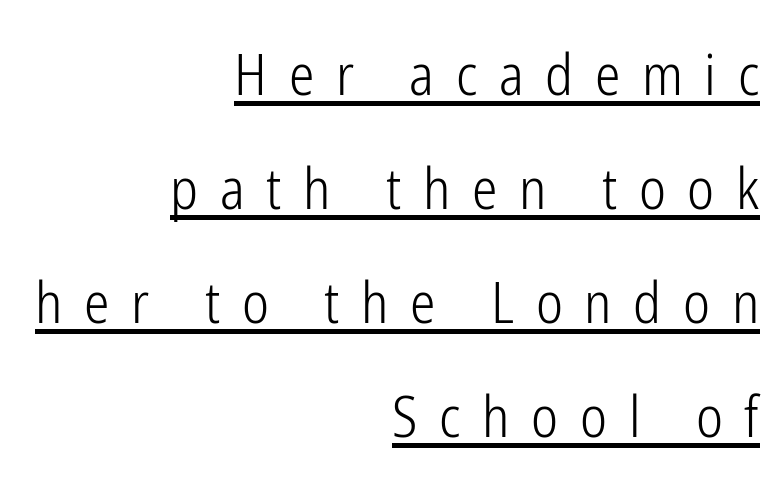
Each new line begins a long way beneath the previous one. Teacher's note: observe the even right margin — that is flush-right alignment. Character widths vary here, with narrow letters taking less room than wide ones. Nothing sits at the stroke ends, so this counts as sans-serif.
